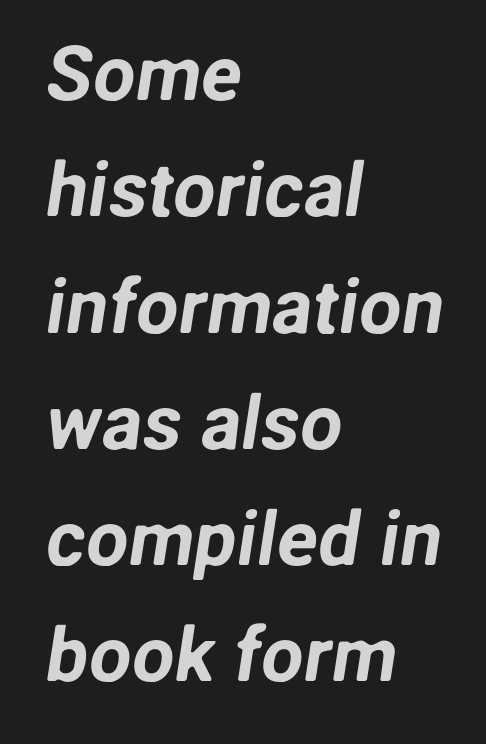
{"serif": "no", "width": "normal", "stroke_contrast": "low", "x_height": "medium", "monospaced": "no", "underline": "no", "align": "left", "line_spacing": "normal", "line_spacing_ratio": 1.53, "letter_spacing": "normal", "letter_spacing_em": 0.0, "glyph_px": 76}
